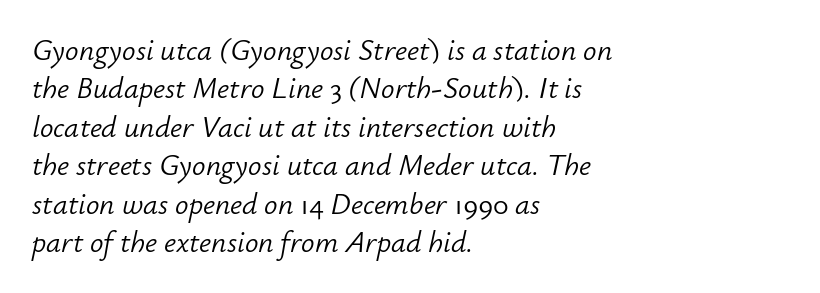
{"italic": "yes", "lean": "right", "slant_degrees": 12, "bold": "no", "weight": "light", "width": "normal", "stroke_contrast": "low", "x_height": "small", "monospaced": "no", "underline": "no", "align": "left", "line_spacing": "normal", "line_spacing_ratio": 1.28, "letter_spacing": "normal", "letter_spacing_em": 0.0, "glyph_px": 30}
